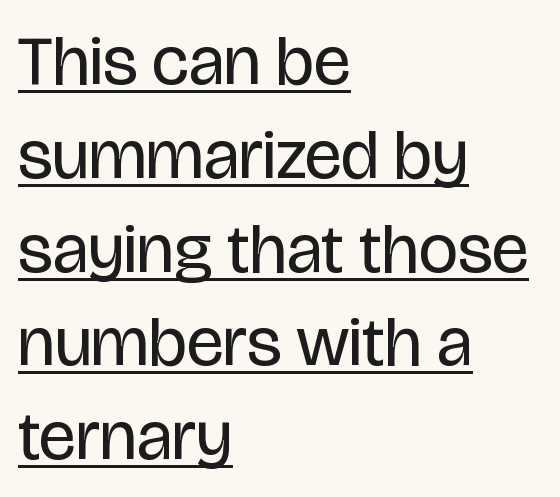
Q: Is the text bold? A: No.
Q: Is the text italic (slanted)? A: No, it is upright.
Q: Is the typeface a serif or a sans-serif typeface? A: Sans-serif.
Q: Is the text underlined? A: Yes.
Q: How is the paragraph aligned? A: Left-aligned.
Q: Is the spacing between letters normal or unusually wide? A: Normal.
Q: Is the spacing between lines tight, normal or loose? A: Normal.
Q: Width (condensed, normal, or wide)? A: Condensed.
Q: Stroke contrast? A: Low.
Q: x-height? A: Large.
Q: Monospaced? A: No.
